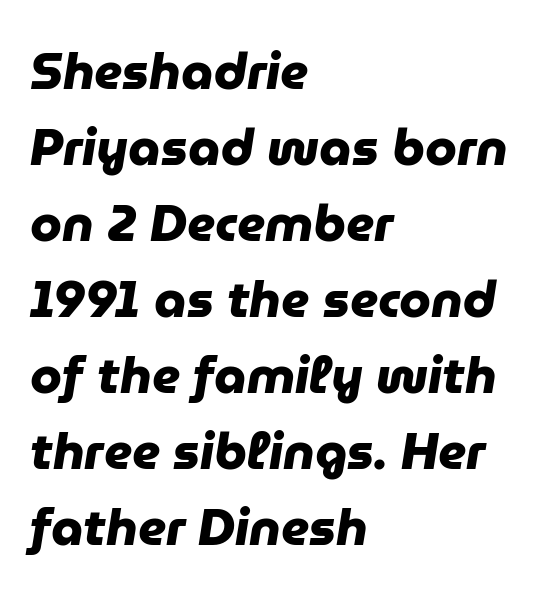
{"serif": "no", "bold": "yes", "weight": "heavy", "width": "normal", "stroke_contrast": "low", "x_height": "medium", "monospaced": "no", "underline": "no", "align": "left", "line_spacing": "normal", "line_spacing_ratio": 1.49, "letter_spacing": "normal", "letter_spacing_em": 0.0, "glyph_px": 51}
